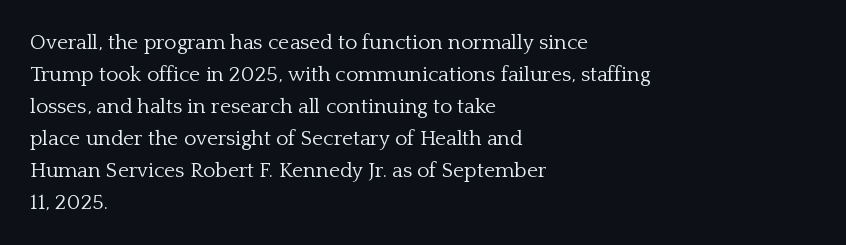
The image shows 21 px text type, upright; set left-aligned, normal line spacing (1.52x), normal letter spacing, not underlined.
